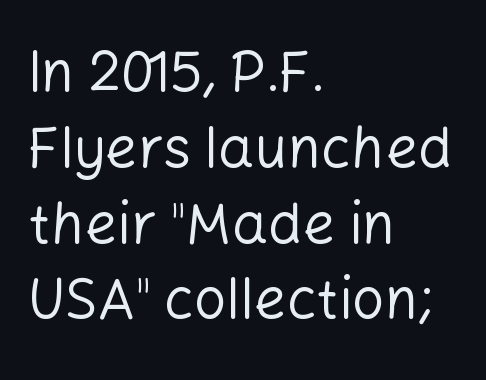
{"serif": "no", "italic": "no", "bold": "no", "weight": "regular", "width": "normal", "stroke_contrast": "low", "x_height": "medium", "monospaced": "no", "underline": "no", "align": "left", "line_spacing": "normal", "line_spacing_ratio": 1.33, "letter_spacing": "normal", "letter_spacing_em": 0.0, "glyph_px": 57}
